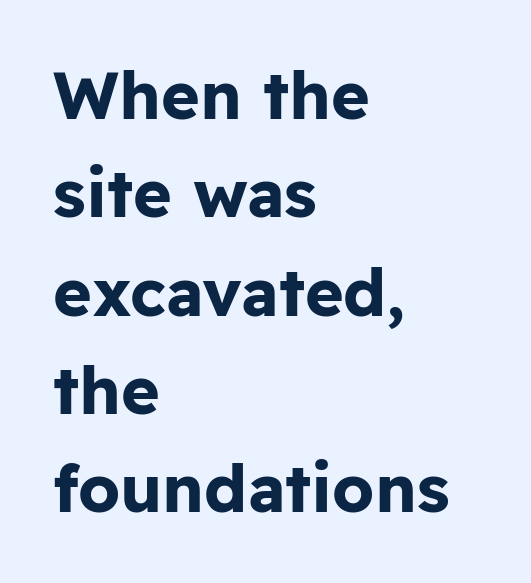
The image shows 66 px bold sans-serif type, upright; set left-aligned, normal line spacing (1.49x), normal letter spacing, not underlined; low stroke contrast and a medium x-height.
